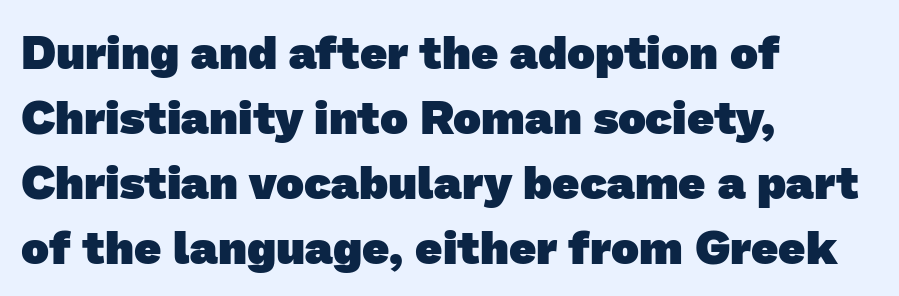
The image shows 47 px heavy sans-serif type; set left-aligned, normal line spacing (1.38x), normal letter spacing, not underlined; low stroke contrast and a medium x-height.
